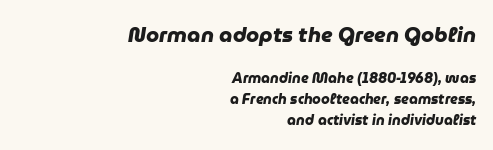
{"bold": "yes", "underline": "no", "align": "right", "line_spacing": "normal", "line_spacing_ratio": 1.52, "letter_spacing": "normal", "letter_spacing_em": 0.0, "larger_block": "first", "size_ratio": 1.5, "glyph_px": 21}
